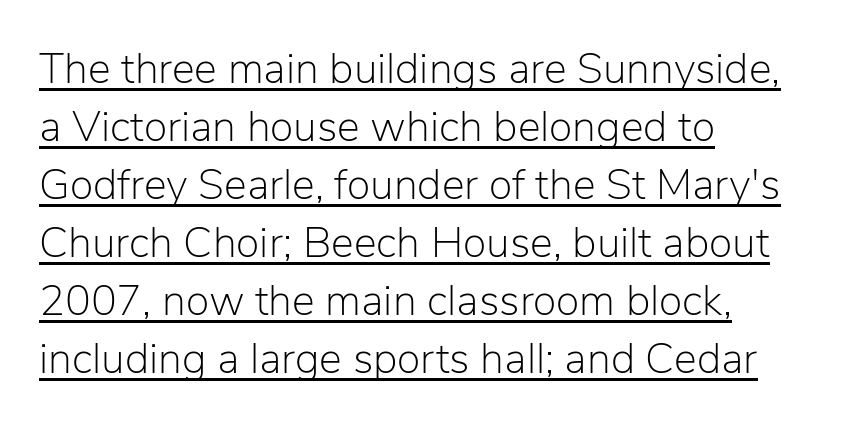
The image shows 43 px light sans-serif type, upright; set left-aligned, normal line spacing (1.35x), normal letter spacing, underlined; low stroke contrast and a medium x-height.
